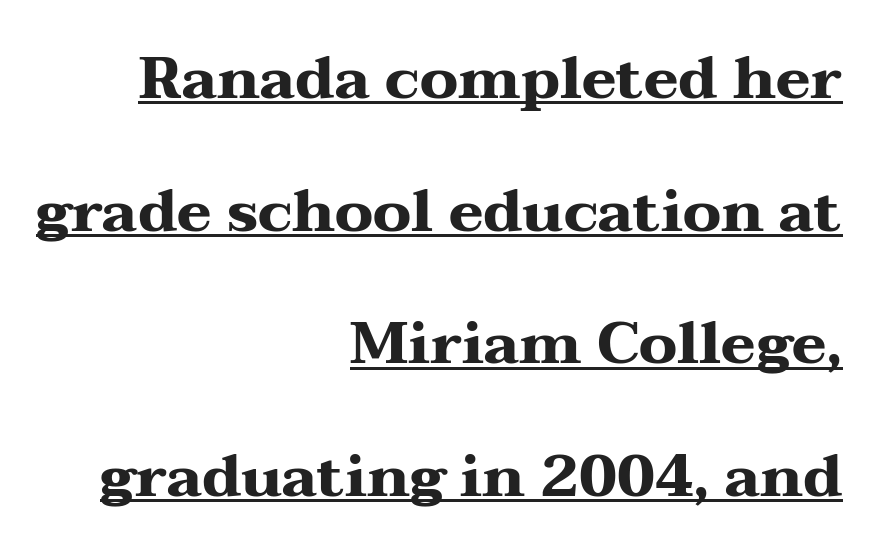
Q: Is the text bold? A: Yes.
Q: Is the text italic (slanted)? A: No, it is upright.
Q: Is the typeface a serif or a sans-serif typeface? A: Serif.
Q: Is the text underlined? A: Yes.
Q: How is the paragraph aligned? A: Right-aligned.
Q: Is the spacing between letters normal or unusually wide? A: Normal.
Q: Is the spacing between lines tight, normal or loose? A: Loose.
Q: Width (condensed, normal, or wide)? A: Wide.
Q: Stroke contrast? A: Medium.
Q: x-height? A: Medium.
Q: Monospaced? A: No.
